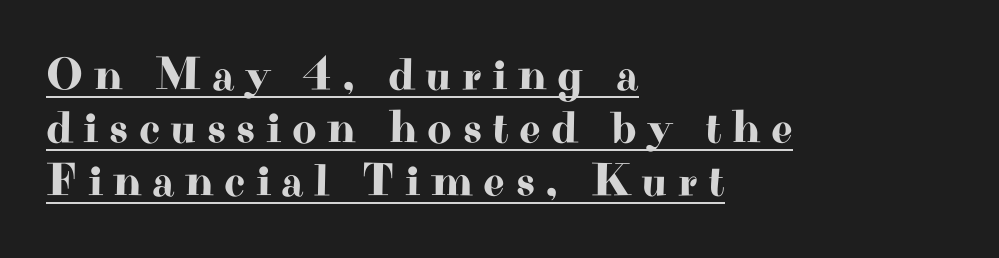
{"serif": "yes", "italic": "no", "width": "wide", "stroke_contrast": "high", "x_height": "small", "monospaced": "no", "underline": "yes", "align": "left", "line_spacing": "tight", "line_spacing_ratio": 1.13, "letter_spacing": "wide", "letter_spacing_em": 0.22, "glyph_px": 47}
